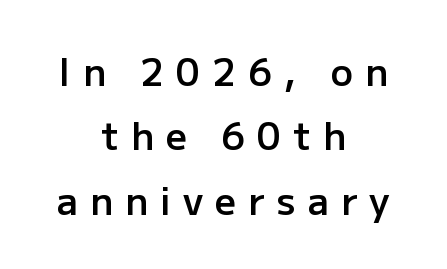
Centered paragraph, ragged on both sides. The font's upright variant was chosen for this text. Summary of weight: moderately heavy, a semibold. Does the type have serifs? No, each stem ends abruptly. Inter-character spacing is expanded well beyond the font's built-in metrics. Any mark beneath the type? The region is blank.
